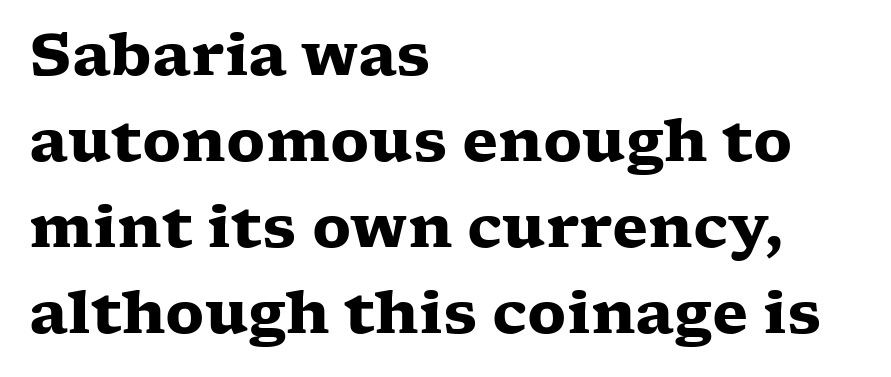
{"serif": "yes", "italic": "no", "bold": "yes", "weight": "heavy", "width": "wide", "stroke_contrast": "low", "x_height": "medium", "monospaced": "no", "underline": "no", "align": "left", "line_spacing": "normal", "line_spacing_ratio": 1.46, "letter_spacing": "normal", "letter_spacing_em": 0.0, "glyph_px": 59}
